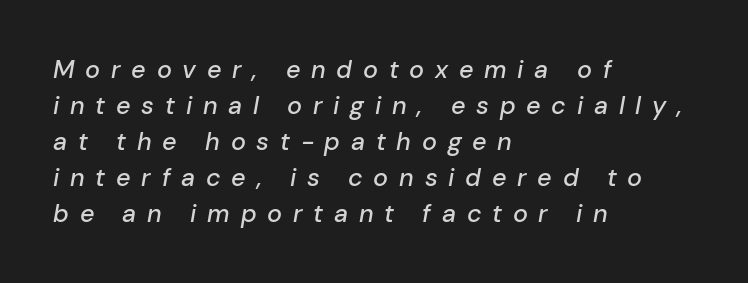
{"italic": "yes", "lean": "right", "slant_degrees": 10, "underline": "no", "align": "left", "line_spacing": "normal", "line_spacing_ratio": 1.44, "letter_spacing": "wide", "letter_spacing_em": 0.43, "glyph_px": 25}
